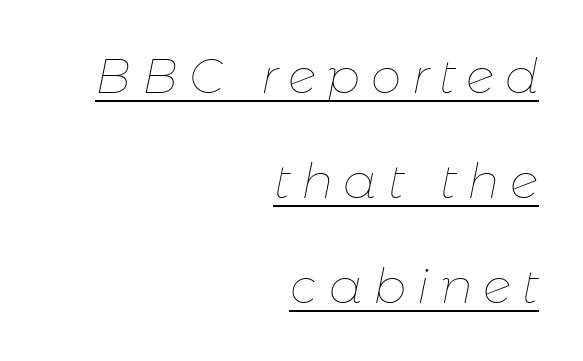
Q: Is the text bold? A: No.
Q: Is the text italic (slanted)? A: Yes, it leans right by about 11 degrees.
Q: Is the text underlined? A: Yes.
Q: How is the paragraph aligned? A: Right-aligned.
Q: Is the spacing between letters normal or unusually wide? A: Unusually wide.
Q: Is the spacing between lines tight, normal or loose? A: Loose.
Q: Width (condensed, normal, or wide)? A: Normal.
Q: Stroke contrast? A: Low.
Q: x-height? A: Medium.
Q: Monospaced? A: No.
